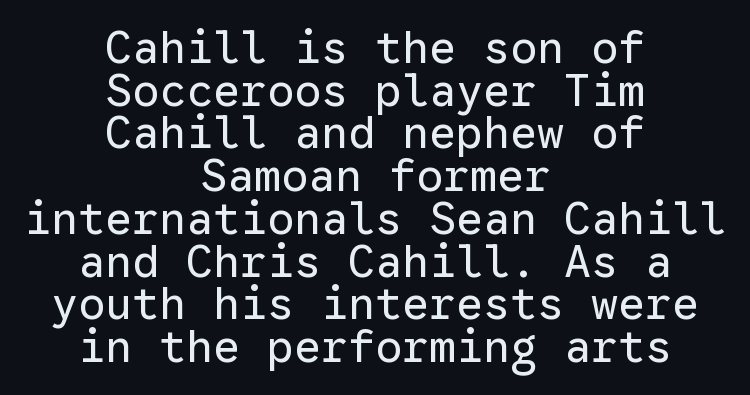
{"serif": "no", "italic": "no", "bold": "no", "weight": "regular", "width": "normal", "stroke_contrast": "low", "x_height": "medium", "monospaced": "yes", "underline": "no", "align": "center", "line_spacing": "tight", "line_spacing_ratio": 0.95, "letter_spacing": "normal", "letter_spacing_em": 0.0, "glyph_px": 45}
